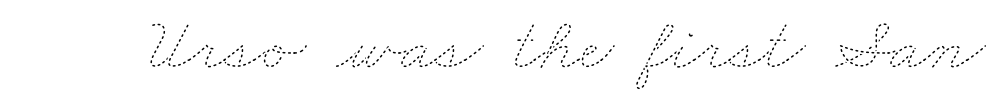
Q: Is the text bold? A: No.
Q: Is the text underlined? A: No.
Q: Is the spacing between letters normal or unusually wide? A: Normal.
Q: Width (condensed, normal, or wide)? A: Wide.
Q: Stroke contrast? A: Low.
Q: x-height? A: Small.
Q: Monospaced? A: No.
